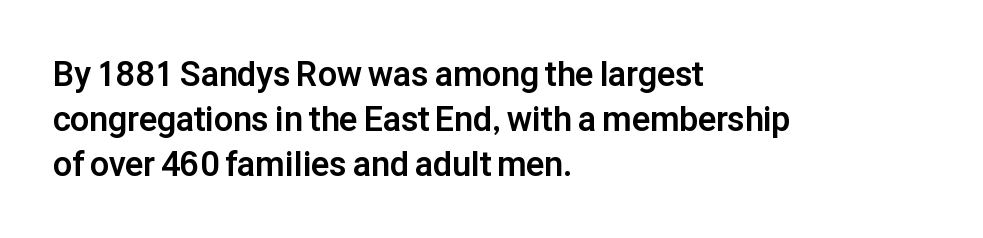
When letters stand straight like this, we call the style roman or upright. Horizontally, the lines are justified to the leading edge only. Spacing verdict: proportional, widths tailored to each character. The leading is moderate, giving the passage an even texture. On the weight axis this lands at bold, roughly 700. Look at the tracking — it's just the regular setting, nothing added.
